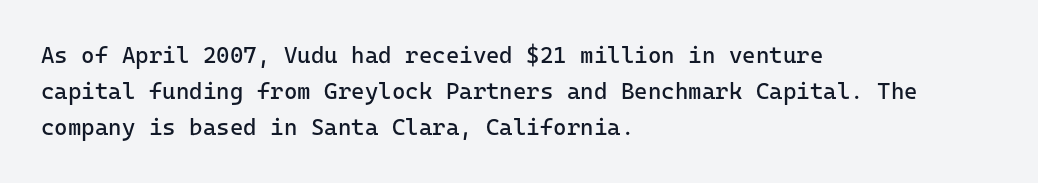
Q: Is the text bold? A: No.
Q: Is the text italic (slanted)? A: No, it is upright.
Q: Is the text underlined? A: No.
Q: How is the paragraph aligned? A: Left-aligned.
Q: Is the spacing between letters normal or unusually wide? A: Normal.
Q: Is the spacing between lines tight, normal or loose? A: Normal.
